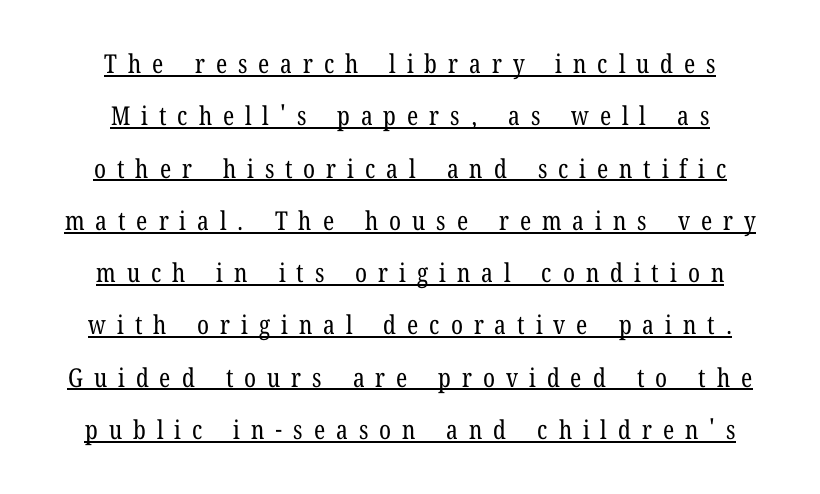
The weight tops out at a normal text grade. Glance below the letters and you will spot a drawn line. This block would shrink considerably if given ordinary leading; it's expanded now. The rag falls on both sides of this text block equally. The face used here is rendered with a markedly widened letterfit.
